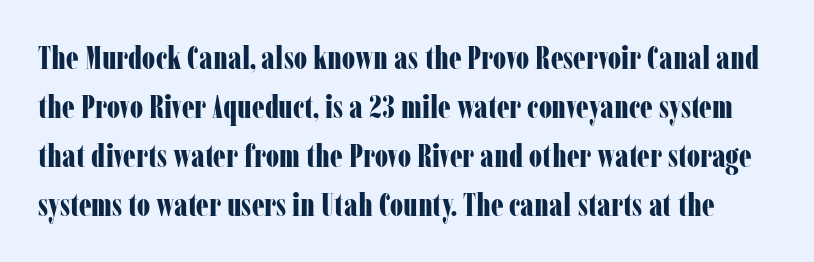
{"serif": "yes", "italic": "no", "bold": "yes", "weight": "bold", "width": "condensed", "stroke_contrast": "low", "x_height": "medium", "monospaced": "no", "underline": "no", "line_spacing": "normal", "line_spacing_ratio": 1.53, "letter_spacing": "normal", "letter_spacing_em": 0.0, "glyph_px": 32}
